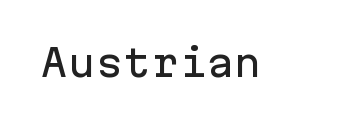
The letters carry no serifs — their stems end cleanly without finishing strokes. The passage shown has conventional tracking throughout. Do the letters lean? They stand straight. Anything drawn beneath the words? Only blank space. The face used here is monospaced, like something from a code editor.
